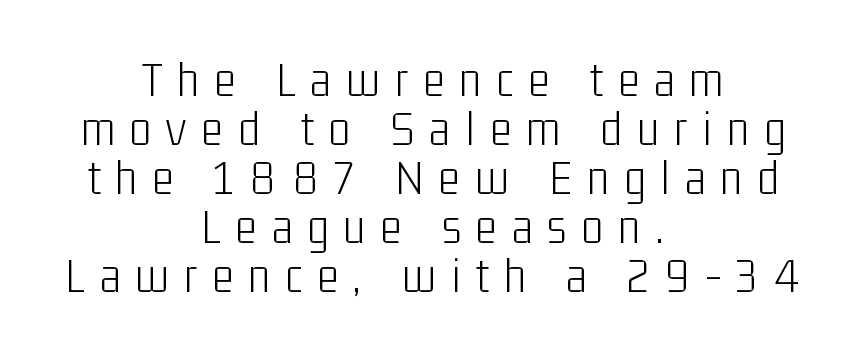
Each letter's strokes conclude bluntly, with no projecting serifs. The designer dialed line spacing down below the default. Every row of glyphs is offset so its center matches the block's center. Is this a fixed-width face? No — the glyphs have proportional, varying widths. Descenders hang freely into open space. Letter spacing: wide.
